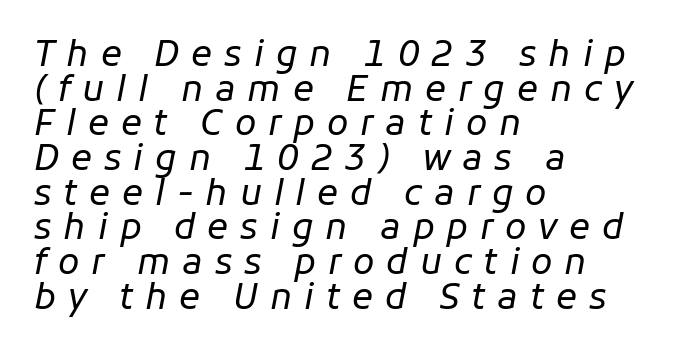
The image shows 35 px regular-weight type, italic (leaning right); set left-aligned, tight line spacing (0.99x), unusually wide letter spacing (+0.34 em), not underlined; low stroke contrast and a medium x-height.
